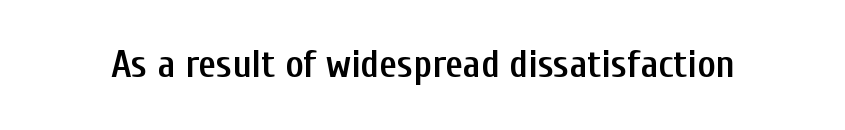
The image shows 39 px semibold, condensed sans-serif type, upright; set normal letter spacing, not underlined; low stroke contrast and a medium x-height.
